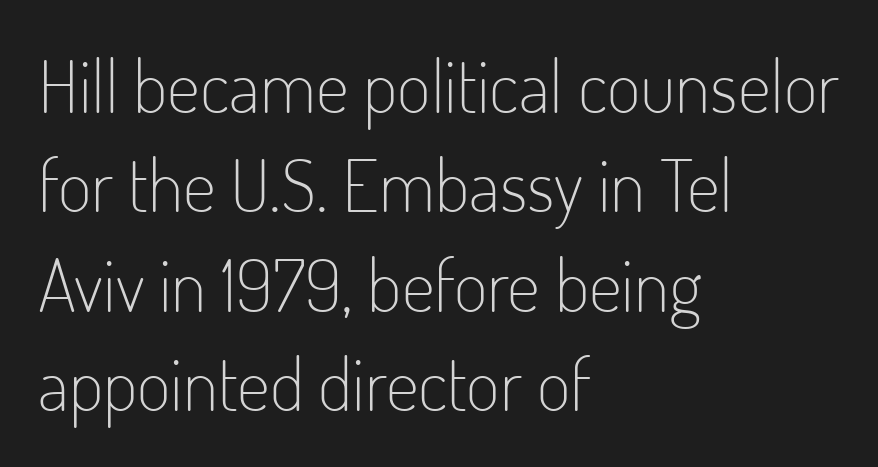
Letterform terminals end flat and unadorned throughout the passage. Caption: standard tracking, unaltered. Descenders hang freely into open space. Spacing verdict: proportional, widths tailored to each character. Notice how the stems are strictly vertical — no italics here. On a weight scale, this lands at 450 or below.
